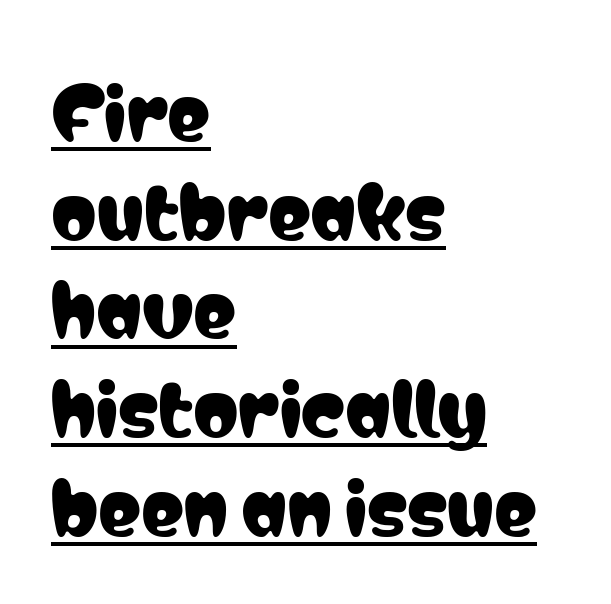
You can see a thin bar hugging the bottom of the glyphs. Notice how the stems are strictly vertical — no italics here. You could call the tracking neutral — neither tight nor loose. The face used here is a sans, in the tradition of grotesques and geometrics. The passage shown stacks its lines at a standard gap.
